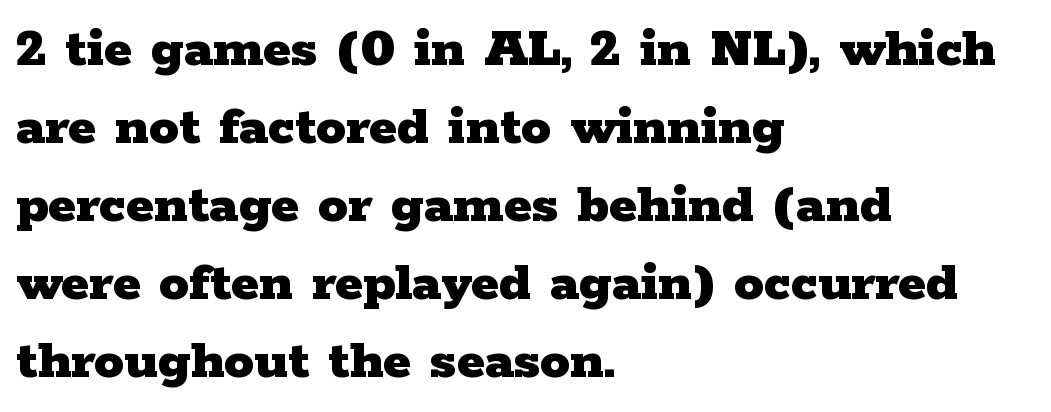
{"serif": "yes", "italic": "no", "bold": "yes", "weight": "heavy", "width": "wide", "stroke_contrast": "low", "x_height": "medium", "monospaced": "no", "underline": "no", "align": "left", "line_spacing": "normal", "line_spacing_ratio": 1.32, "letter_spacing": "normal", "letter_spacing_em": 0.0, "glyph_px": 59}
